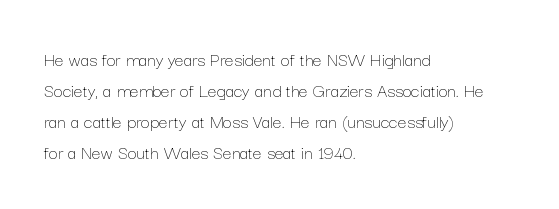
The face looks like a standard text weight, possibly lighter. The type is set solid horizontally, with unmodified tracking. The lettering stays uniformly vertical, giving the passage a roman look. Leading: standard. Casual observation: everything's shoved over to the left.
